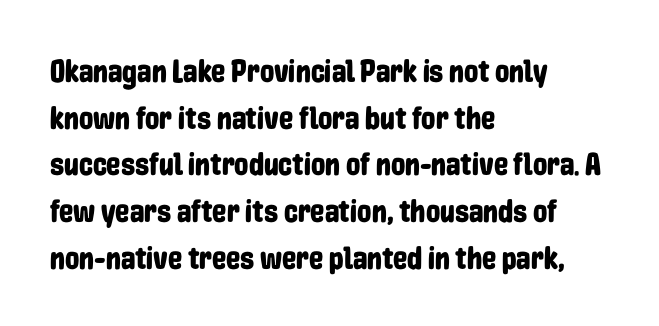
These lines are rendered in a variable-pitch font. Look at the tracking — it's just the regular setting, nothing added. When letters stand straight like this, we call the style roman or upright. Anything drawn beneath the words? Only blank space.
